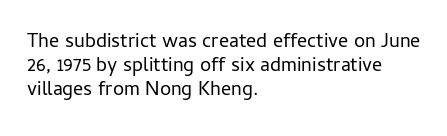
The image shows 20 px text type, upright; set left-aligned, line spacing 1.21x, normal letter spacing, not underlined.
